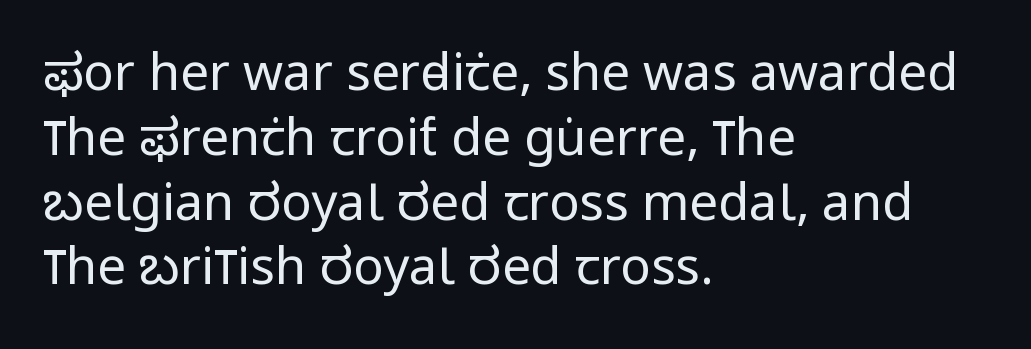
Any mark beneath the type? The region is blank. Are there feet on the stems? There aren't — it's a sans. Vertical strokes here are truly vertical. Leftover space on each line is placed entirely after the last word.
